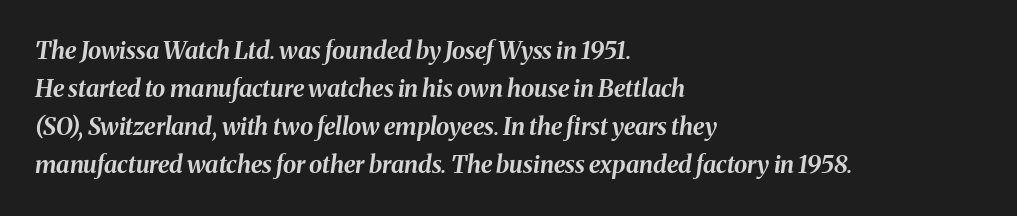
Q: Is the text bold? A: Yes.
Q: Is the text italic (slanted)? A: Yes, it leans right by about 8 degrees.
Q: Is the text underlined? A: No.
Q: How is the paragraph aligned? A: Left-aligned.
Q: Is the spacing between letters normal or unusually wide? A: Normal.
Q: Is the spacing between lines tight, normal or loose? A: Normal.
